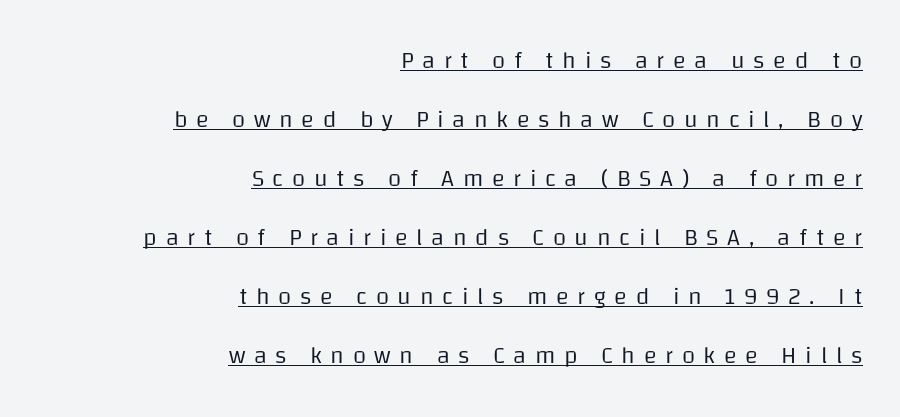
Q: Is the text bold? A: No.
Q: Is the text italic (slanted)? A: No, it is upright.
Q: Is the text underlined? A: Yes.
Q: How is the paragraph aligned? A: Right-aligned.
Q: Is the spacing between letters normal or unusually wide? A: Unusually wide.
Q: Is the spacing between lines tight, normal or loose? A: Loose.
